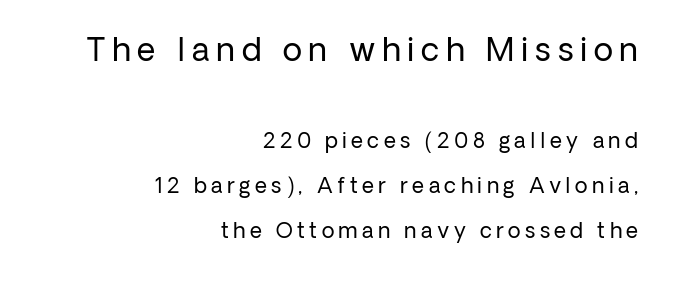
These lines are set flush right with a ragged left edge. How are the letters spaced? Widely, with obvious added tracking. The passage shown stacks its lines with a broad gap. The letters stand straight up with perfectly vertical stems. Type size steps down from the first block to the second.
